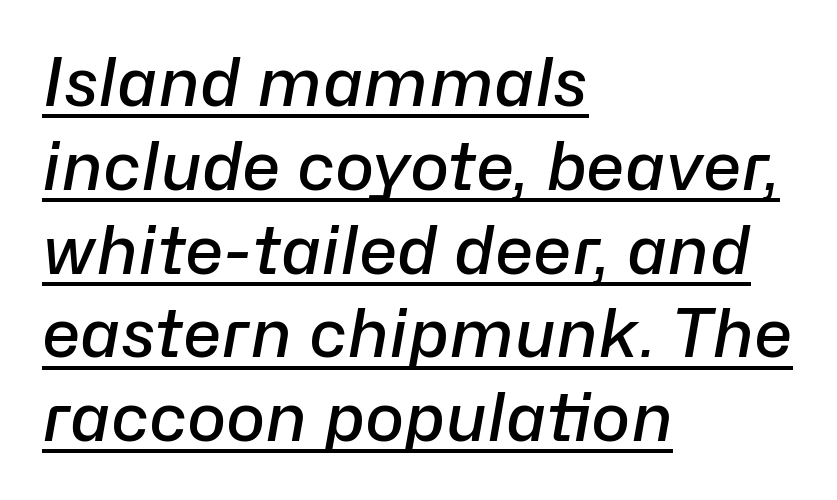
The image shows 66 px semibold type, italic (leaning right); set left-aligned, normal line spacing (1.27x), normal letter spacing, underlined; low stroke contrast and a medium x-height.
